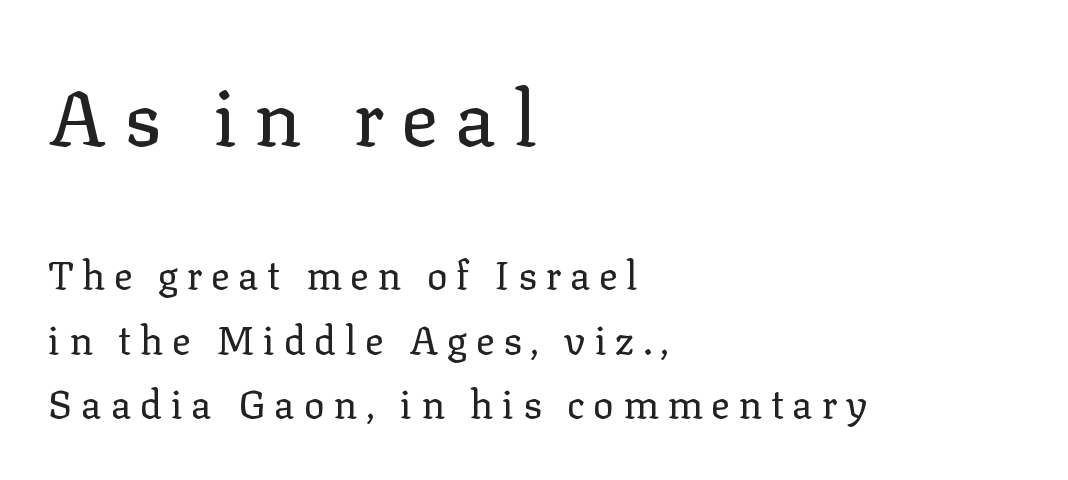
Q: Is the text bold? A: No.
Q: Is the text italic (slanted)? A: No, it is upright.
Q: Is the typeface a serif or a sans-serif typeface? A: Serif.
Q: Is the text underlined? A: No.
Q: How is the paragraph aligned? A: Left-aligned.
Q: Is the spacing between letters normal or unusually wide? A: Unusually wide.
Q: Is the spacing between lines tight, normal or loose? A: Normal.
Q: Which block of text is set in a larger size, the first (top) or the second (bottom)? A: The first (top) one.
Q: Width (condensed, normal, or wide)? A: Normal.
Q: Stroke contrast? A: Low.
Q: x-height? A: Medium.
Q: Monospaced? A: No.
